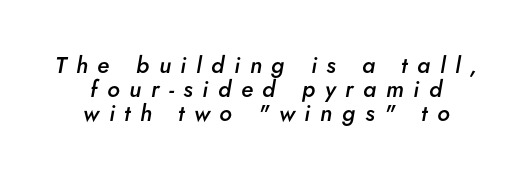
Cramped leading. This sample uses expanded letter spacing, leaving extra air between glyphs. One-word summary of the alignment: center. This is oblique type, the kind used for emphasis or titles. This rendering features lettering with no underline. These lines carry some extra weight — a demibold, not a full bold.
